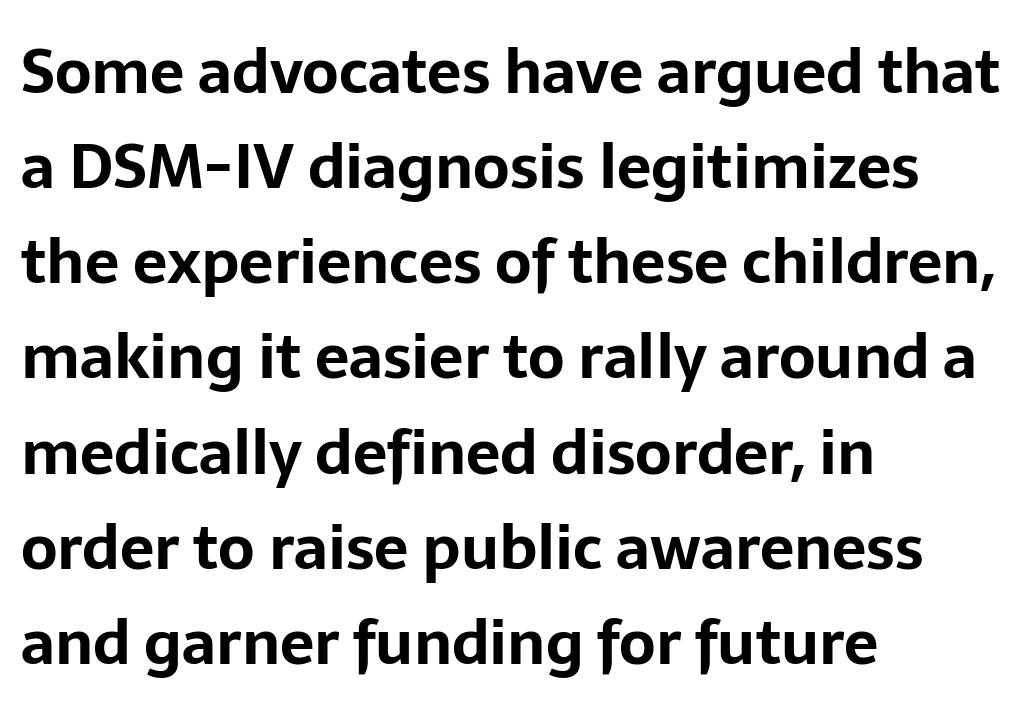
The image shows 61 px bold sans-serif type, upright; set left-aligned, normal line spacing (1.56x), normal letter spacing, not underlined; low stroke contrast and a medium x-height.
